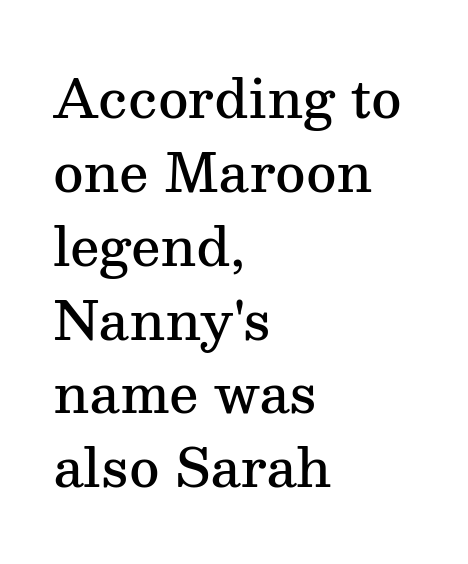
A somewhat darkened texture: the type is semibold rather than bold. One glance says typical: line gaps are just what's usual. The letters sit at their default tracking, neither squeezed nor spread. Designer's note — italics off, roman on.
